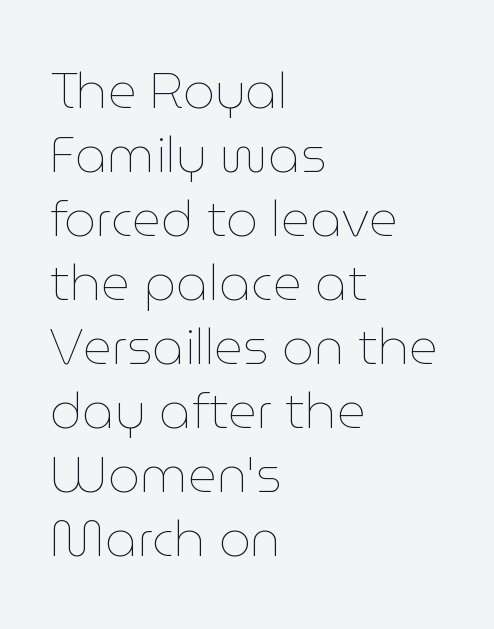
Q: Is the text bold? A: No.
Q: Is the text italic (slanted)? A: No, it is upright.
Q: Is the text underlined? A: No.
Q: How is the paragraph aligned? A: Left-aligned.
Q: Is the spacing between letters normal or unusually wide? A: Normal.
Q: Is the spacing between lines tight, normal or loose? A: Normal.
Q: Width (condensed, normal, or wide)? A: Normal.
Q: Stroke contrast? A: Low.
Q: x-height? A: Medium.
Q: Monospaced? A: No.
